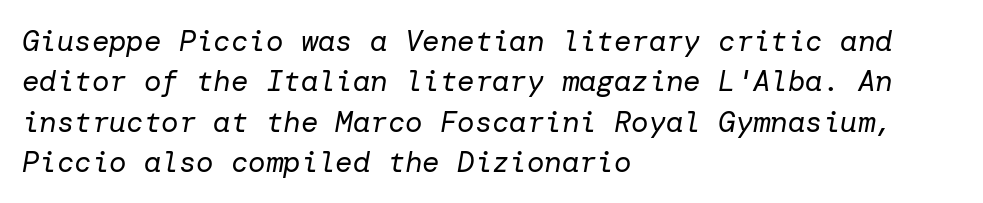
These lines are set flush left with a ragged right edge. Caption: standard tracking, unaltered. Nobody drew a line under any word here. The face looks like a standard text weight, possibly lighter. Every character sits at an angle, as italics do. The designer left line spacing at the default.
